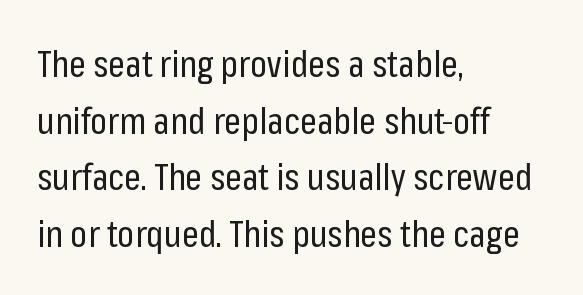
The image shows 37 px regular-weight, condensed sans-serif type, upright; set left-aligned, normal line spacing (1.53x), normal letter spacing, not underlined; low stroke contrast and a medium x-height.
